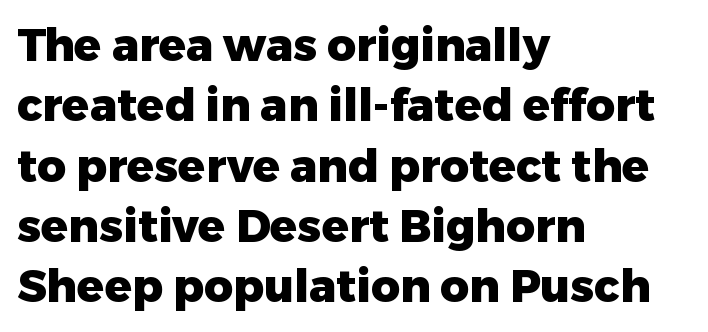
{"serif": "no", "italic": "no", "bold": "yes", "weight": "heavy", "width": "normal", "stroke_contrast": "low", "x_height": "medium", "monospaced": "no", "underline": "no", "align": "left", "line_spacing": "normal", "line_spacing_ratio": 1.34, "letter_spacing": "normal", "letter_spacing_em": 0.0, "glyph_px": 45}
